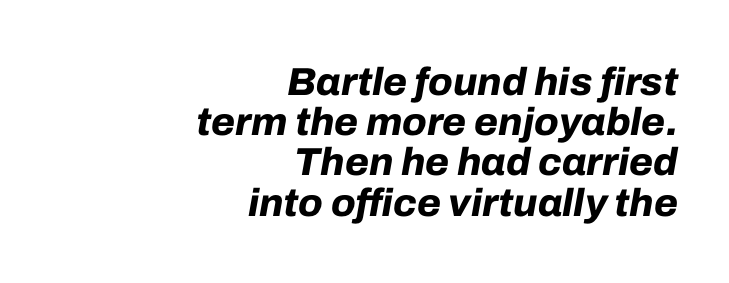
Here the designer chose a conventional face with non-uniform glyph widths. Weight check: bold — yes, fully. The lines in this sample share a right terminus and differ only in where they begin. It's the slanting kind of type. A bare baseline throughout the passage. In terms of leading, this rendering errs on the cramped side.
